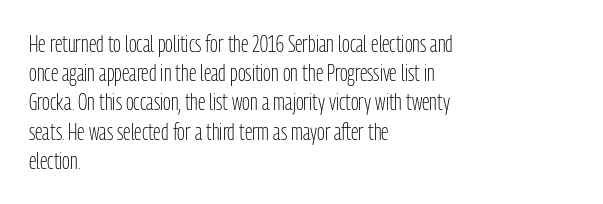
{"italic": "no", "bold": "no", "underline": "no", "align": "left", "line_spacing": "normal", "line_spacing_ratio": 1.27, "letter_spacing": "normal", "letter_spacing_em": 0.0, "glyph_px": 23}
